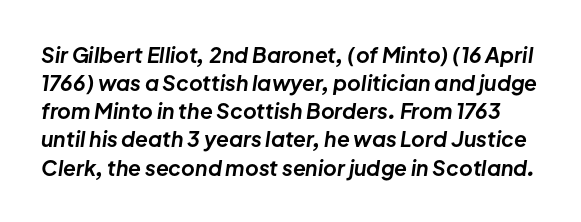
The glyphs look as if they've been sheared to an angle. Students, observe: this is what conventionally led text looks like. Underlining? Definitely not there. Students, this is bold: see how much ink each stroke carries. Is the letter spacing exaggerated? No — it looks like the ordinary default.
